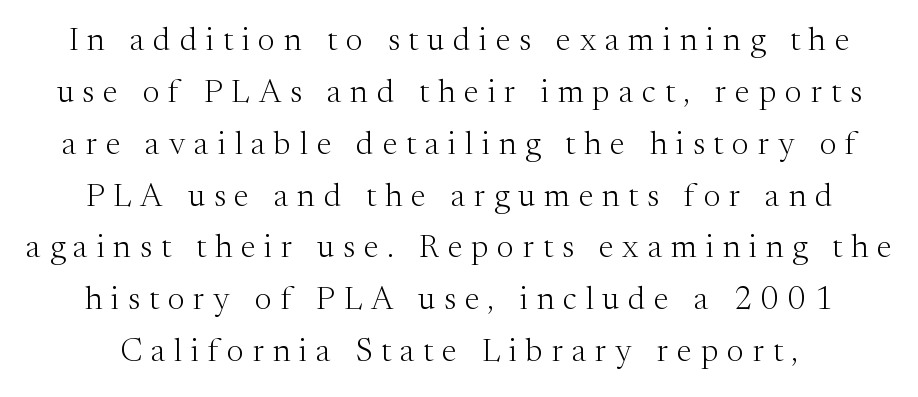
{"serif": "yes", "italic": "no", "bold": "no", "weight": "light", "width": "normal", "stroke_contrast": "medium", "x_height": "medium", "monospaced": "no", "underline": "no", "line_spacing": "normal", "line_spacing_ratio": 1.62, "letter_spacing": "wide", "letter_spacing_em": 0.28, "glyph_px": 32}
